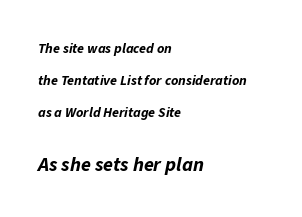
Q: Is the text bold? A: Yes.
Q: Is the text italic (slanted)? A: Yes, it leans right by about 11 degrees.
Q: Is the text underlined? A: No.
Q: How is the paragraph aligned? A: Left-aligned.
Q: Is the spacing between letters normal or unusually wide? A: Normal.
Q: Is the spacing between lines tight, normal or loose? A: Loose.
Q: Which block of text is set in a larger size, the first (top) or the second (bottom)? A: The second (bottom) one.
